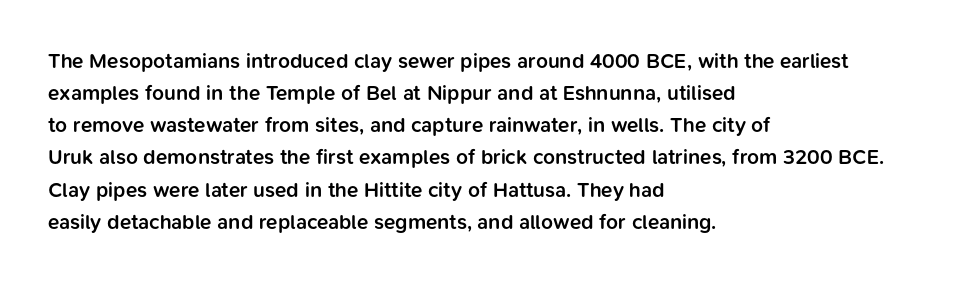
Regular leading. This sample is left-justified, so line endings fall wherever the words run out. Honestly, the letter spacing is just normal — you wouldn't notice it. The glyphs are unaccompanied by any horizontal stroke below them. Every letter is mildly thick-stroked: semibold rather than bold.
